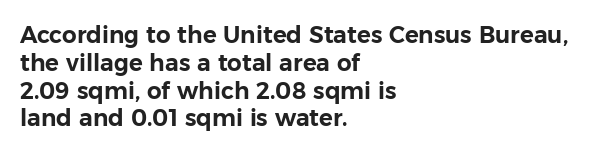
The image shows 23 px text type, upright; set left-aligned, line spacing 1.21x, normal letter spacing, not underlined.
